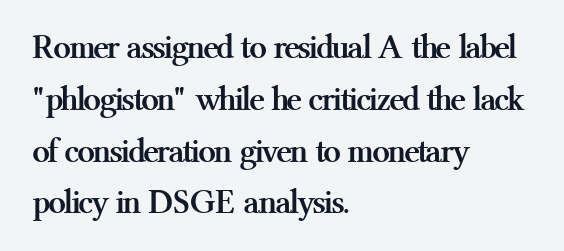
The lettering holds an erect, upright posture throughout. The rendering uses a moderate line-height, typical for paragraphs. The compositor pushed each line to the left boundary. Words float on clear page, feet unadorned. Here the glyphs are tracked normally, forming tight word shapes.
